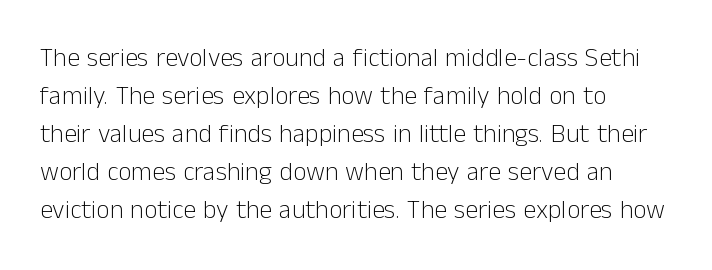
The image shows 26 px text type, upright; set left-aligned, normal line spacing (1.46x), normal letter spacing, not underlined.
